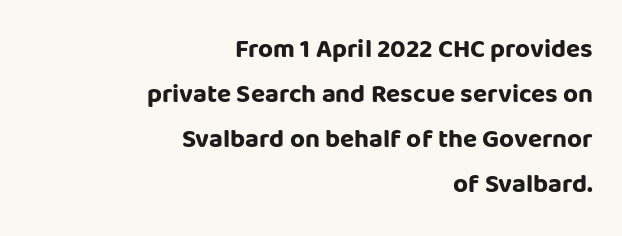
Do the letters lean? They stand straight. Glyph-to-glyph distance matches everyday printed text. Where is the straight margin? On the right. Summary of weight: heavy, a full bold. Underline: absent.
